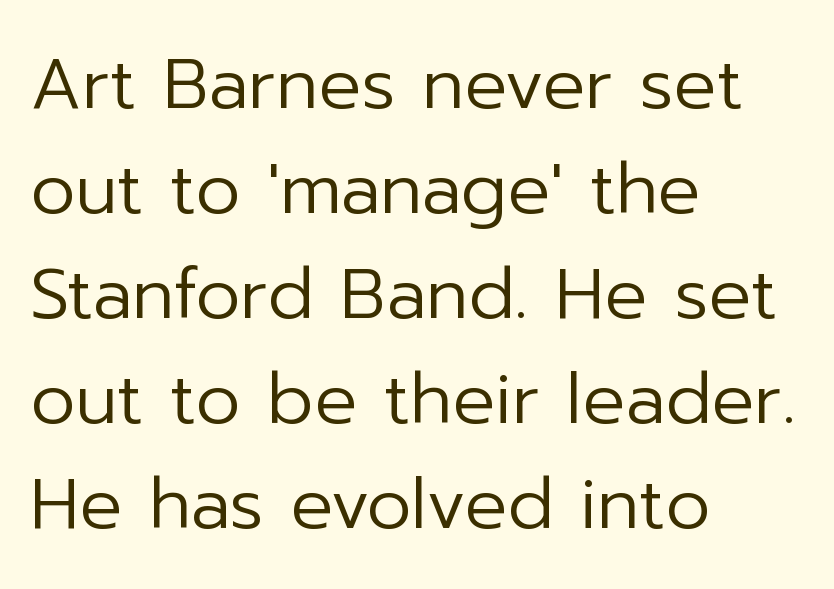
{"serif": "no", "italic": "no", "bold": "no", "weight": "regular", "width": "normal", "stroke_contrast": "low", "x_height": "medium", "monospaced": "no", "underline": "no", "align": "left", "line_spacing": "normal", "line_spacing_ratio": 1.48, "letter_spacing": "normal", "letter_spacing_em": 0.0, "glyph_px": 71}
